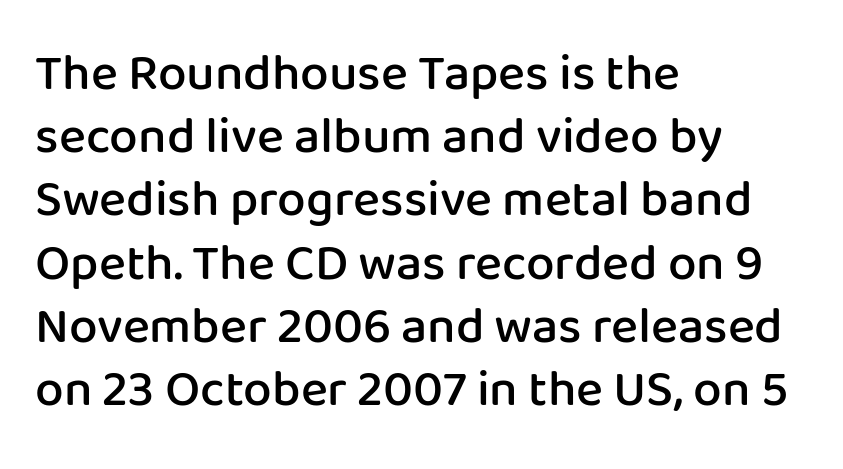
Students, this is semibold: more ink than regular, less than bold. Where is the straight margin? On the left. You could not count columns in this text — the font is proportionally spaced. Stroke terminals: plain, sans-serif. You can tell it's not italic because the verticals are truly vertical. Compared with typical body copy, the letter spacing here is the same.
